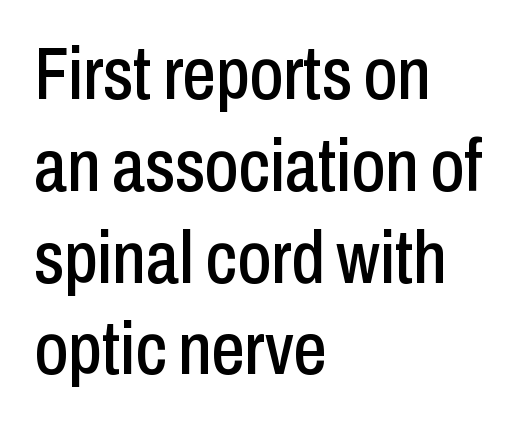
The image shows 74 px condensed sans-serif type, upright; set left-aligned, line spacing 1.24x, normal letter spacing, not underlined; low stroke contrast and a medium x-height.
